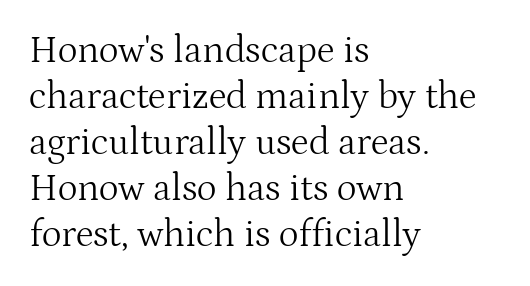
The image shows 38 px light serif type, upright; set left-aligned, line spacing 1.21x, normal letter spacing, not underlined; medium stroke contrast and a medium x-height.
